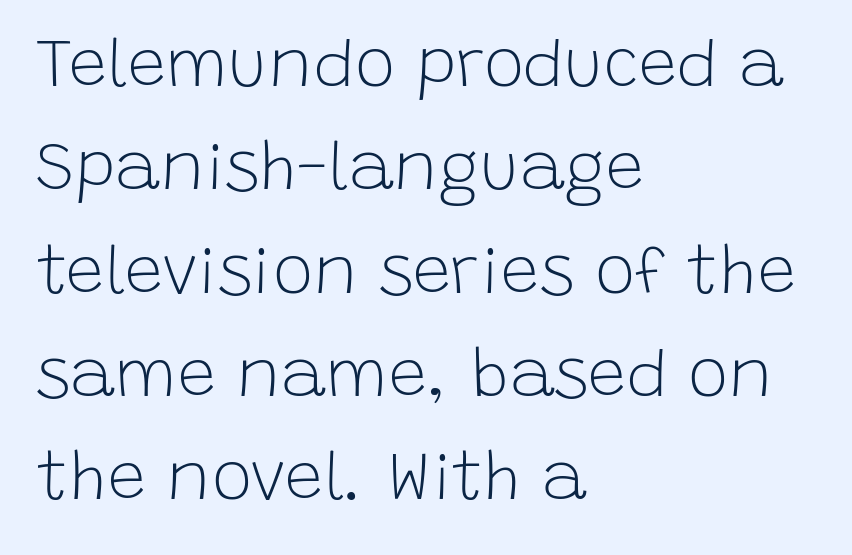
Q: Is the text bold? A: No.
Q: Is the text italic (slanted)? A: No, it is upright.
Q: Is the typeface a serif or a sans-serif typeface? A: Sans-serif.
Q: Is the text underlined? A: No.
Q: How is the paragraph aligned? A: Left-aligned.
Q: Is the spacing between letters normal or unusually wide? A: Normal.
Q: Is the spacing between lines tight, normal or loose? A: Normal.
Q: Width (condensed, normal, or wide)? A: Normal.
Q: Stroke contrast? A: Low.
Q: x-height? A: Large.
Q: Monospaced? A: No.
